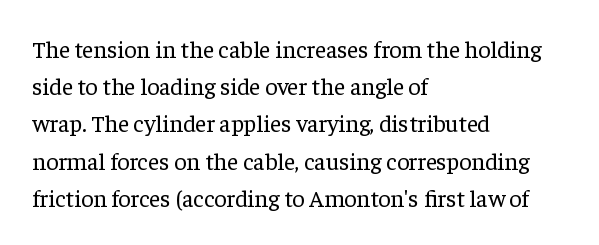
Q: Is the text bold? A: No.
Q: Is the text italic (slanted)? A: No, it is upright.
Q: Is the text underlined? A: No.
Q: How is the paragraph aligned? A: Left-aligned.
Q: Is the spacing between letters normal or unusually wide? A: Normal.
Q: Is the spacing between lines tight, normal or loose? A: Normal.
